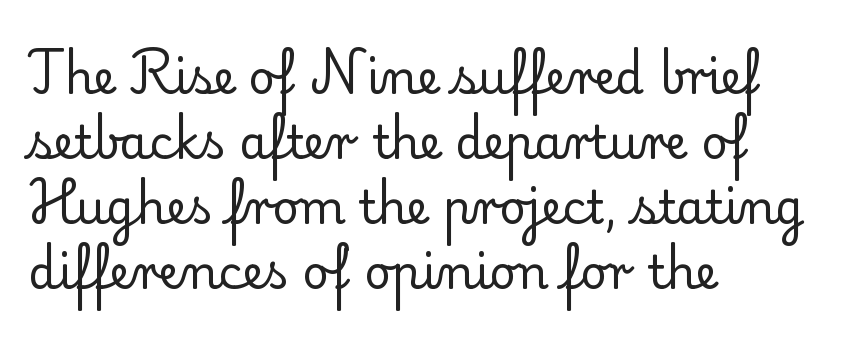
Q: Is the text bold? A: No.
Q: Is the text italic (slanted)? A: No, it is upright.
Q: Is the typeface a serif or a sans-serif typeface? A: Serif.
Q: Is the text underlined? A: No.
Q: How is the paragraph aligned? A: Left-aligned.
Q: Is the spacing between letters normal or unusually wide? A: Normal.
Q: Is the spacing between lines tight, normal or loose? A: Normal.
Q: Width (condensed, normal, or wide)? A: Normal.
Q: Stroke contrast? A: Low.
Q: x-height? A: Small.
Q: Monospaced? A: No.
